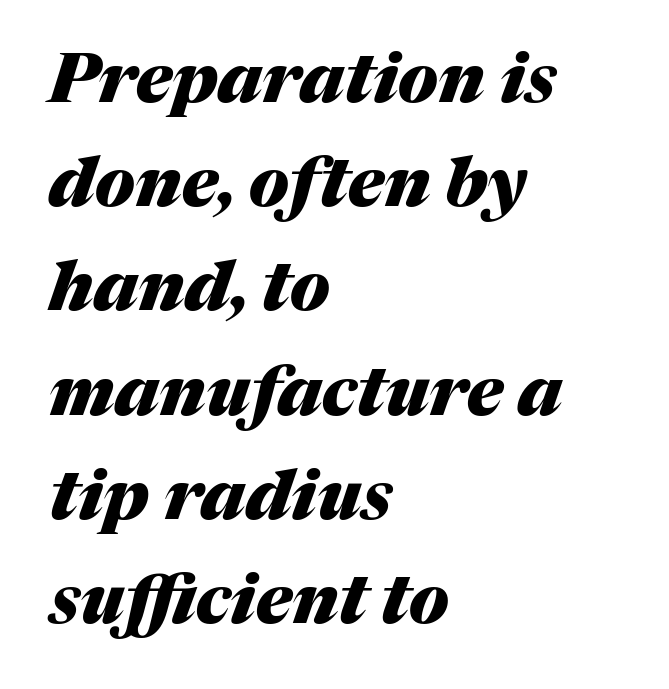
{"italic": "yes", "lean": "right", "slant_degrees": 17, "bold": "yes", "weight": "heavy", "width": "normal", "stroke_contrast": "medium", "x_height": "medium", "monospaced": "no", "underline": "no", "align": "left", "line_spacing": "normal", "line_spacing_ratio": 1.51, "letter_spacing": "normal", "letter_spacing_em": 0.0, "glyph_px": 69}
